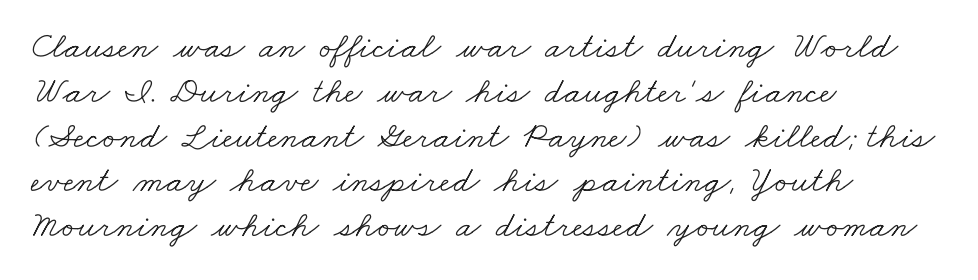
Ink coverage per letter is moderate at most. Nothing unusual about the tracking: characters are spaced as the font intends. The rendering anchors every line to the left-hand side. A typesetter would call this proportional, since set widths differ per character. Lines of text with bare space underneath.
